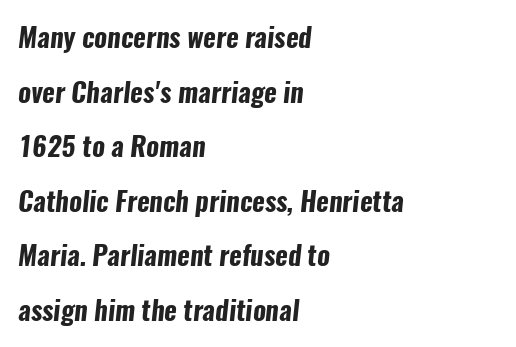
Q: Is the text bold? A: Yes.
Q: Is the text underlined? A: No.
Q: How is the paragraph aligned? A: Left-aligned.
Q: Is the spacing between letters normal or unusually wide? A: Normal.
Q: Is the spacing between lines tight, normal or loose? A: Loose.
